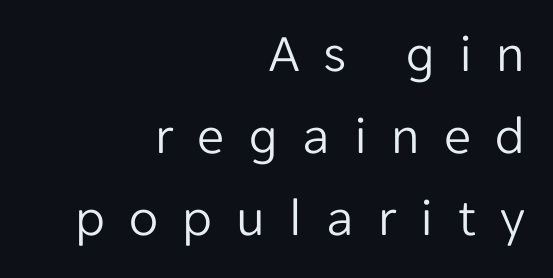
{"serif": "no", "italic": "no", "bold": "no", "weight": "light", "width": "normal", "stroke_contrast": "low", "x_height": "medium", "monospaced": "no", "underline": "no", "align": "right", "line_spacing": "normal", "line_spacing_ratio": 1.52, "letter_spacing": "wide", "letter_spacing_em": 0.45, "glyph_px": 54}
